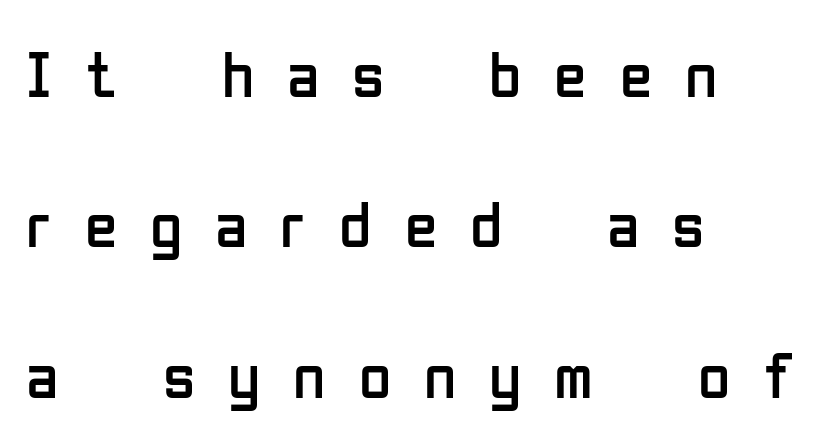
{"serif": "no", "italic": "no", "bold": "no", "weight": "regular", "width": "condensed", "stroke_contrast": "low", "x_height": "medium", "monospaced": "no", "underline": "no", "align": "left", "line_spacing": "loose", "line_spacing_ratio": 2.28, "letter_spacing": "wide", "letter_spacing_em": 0.5, "glyph_px": 66}
